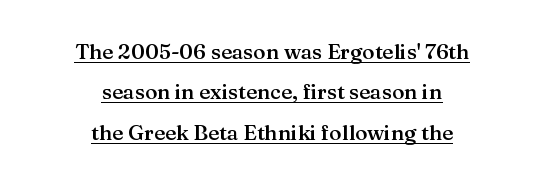
The image shows 21 px text type, upright; set centered, loose line spacing (1.92x), normal letter spacing, underlined.
